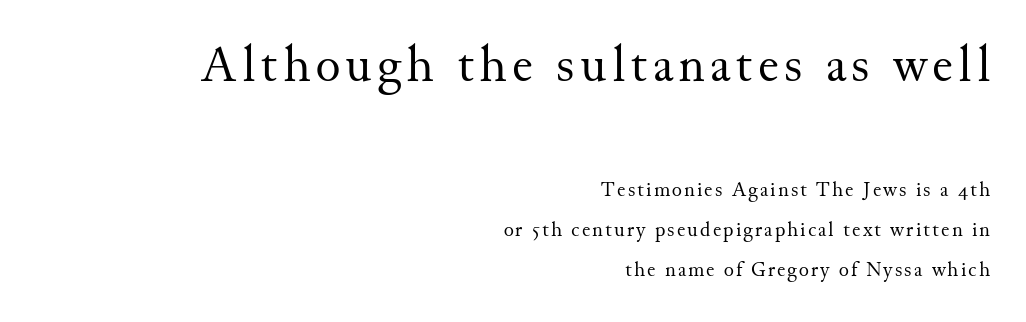
Do the characters align in a grid? No, the font is proportional. Line spacing here is loose. Vertical strokes here are truly vertical. Heaviness? Minimal to ordinary, like unemphasized prose.
